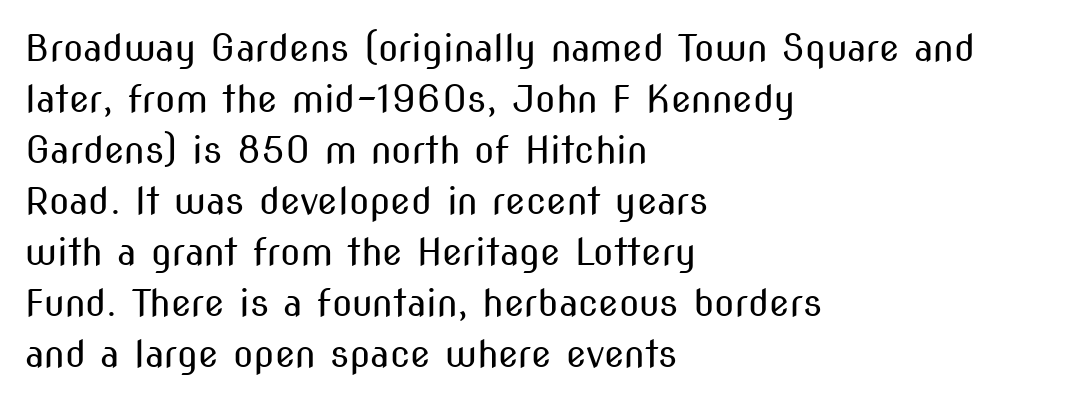
{"serif": "no", "italic": "no", "bold": "no", "weight": "regular", "width": "condensed", "stroke_contrast": "medium", "x_height": "medium", "monospaced": "no", "underline": "no", "align": "left", "line_spacing": "normal", "line_spacing_ratio": 1.38, "letter_spacing": "normal", "letter_spacing_em": 0.0, "glyph_px": 37}
